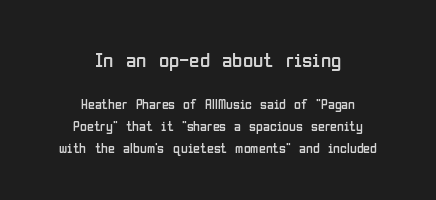
Neither beginnings nor endings align; midpoints do. Regarding leading, the lines here are spaced in the standard way. Each stroke keeps to a modest, everyday thickness or less. Notice how the stems are strictly vertical — no italics here.
